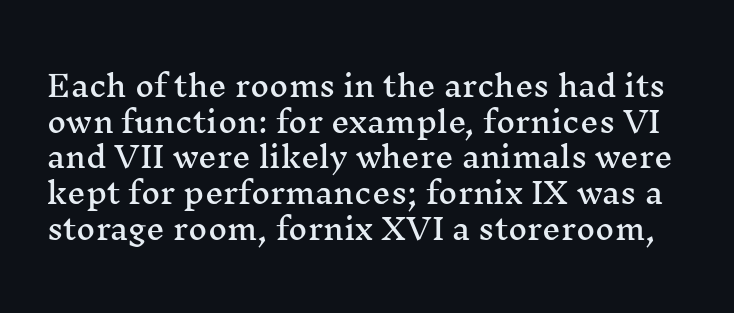
Q: Is the text italic (slanted)? A: No, it is upright.
Q: Is the typeface a serif or a sans-serif typeface? A: Serif.
Q: Is the text underlined? A: No.
Q: Is the spacing between letters normal or unusually wide? A: Normal.
Q: Width (condensed, normal, or wide)? A: Wide.
Q: Stroke contrast? A: Medium.
Q: x-height? A: Medium.
Q: Monospaced? A: No.
